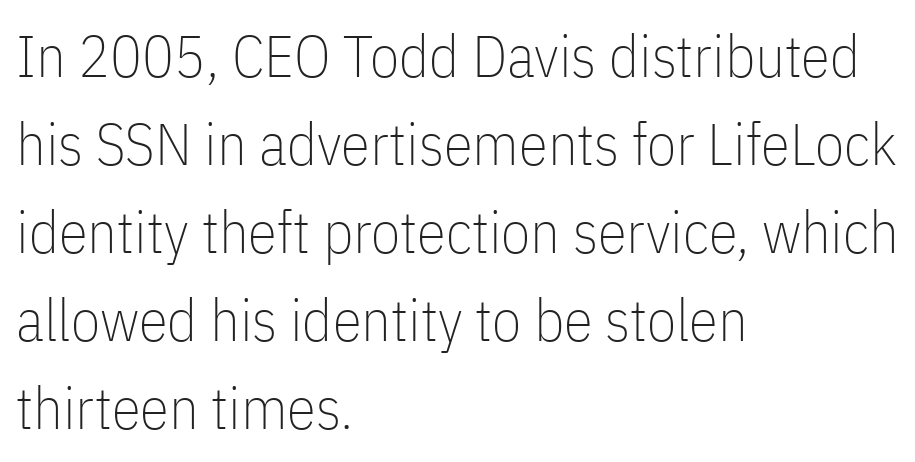
The image shows 59 px thin, condensed sans-serif type, upright; set left-aligned, normal line spacing (1.49x), normal letter spacing, not underlined; low stroke contrast and a medium x-height.
